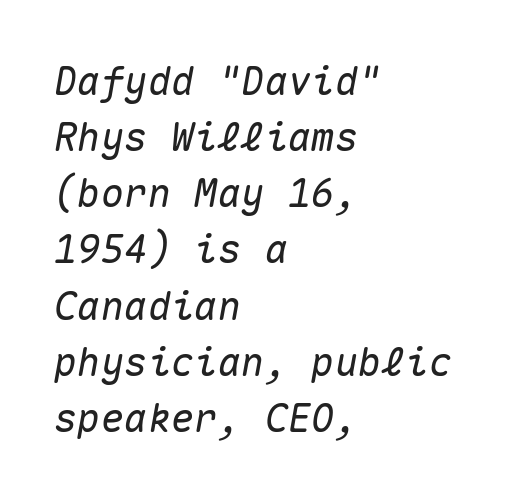
The image shows 39 px text type, italic (leaning right), monospaced; set left-aligned, normal line spacing (1.44x), normal letter spacing, not underlined; medium stroke contrast and a medium x-height.
